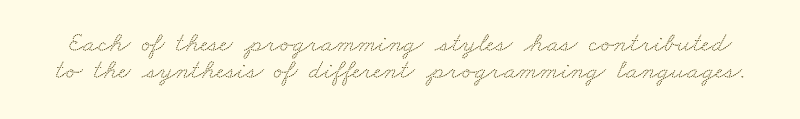
Q: Is the typeface a serif or a sans-serif typeface? A: Serif.
Q: Is the text underlined? A: No.
Q: Is the spacing between letters normal or unusually wide? A: Normal.
Q: Is the spacing between lines tight, normal or loose? A: Tight.
Q: Width (condensed, normal, or wide)? A: Wide.
Q: Stroke contrast? A: Medium.
Q: x-height? A: Small.
Q: Monospaced? A: No.
